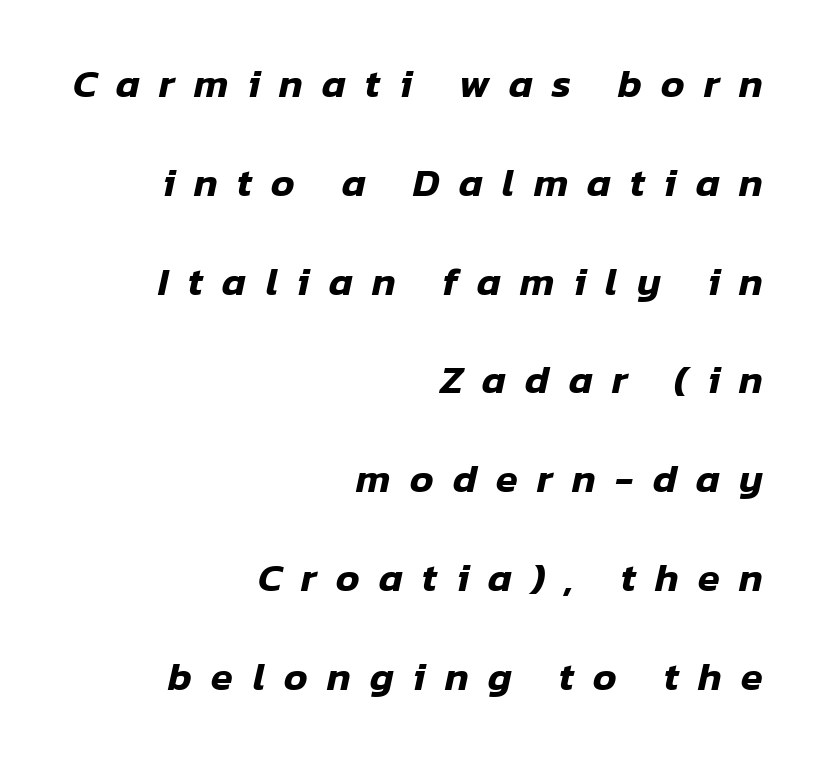
Q: Is the text italic (slanted)? A: Yes, it leans right by about 12 degrees.
Q: Is the text underlined? A: No.
Q: How is the paragraph aligned? A: Right-aligned.
Q: Is the spacing between letters normal or unusually wide? A: Unusually wide.
Q: Is the spacing between lines tight, normal or loose? A: Loose.
Q: Width (condensed, normal, or wide)? A: Normal.
Q: Stroke contrast? A: Low.
Q: x-height? A: Medium.
Q: Monospaced? A: No.
